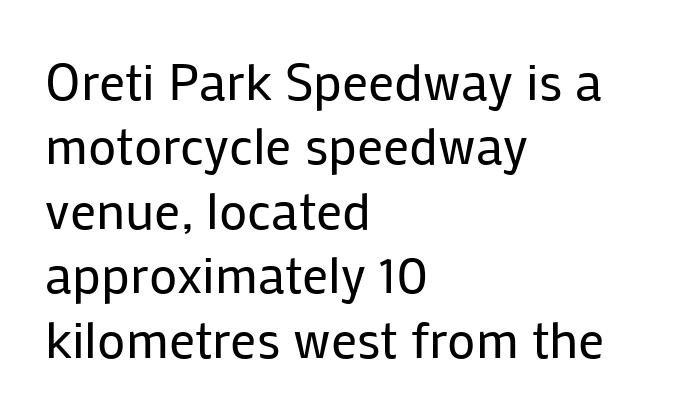
The image shows 52 px regular-weight sans-serif type, upright; set left-aligned, line spacing 1.24x, normal letter spacing, not underlined; low stroke contrast and a medium x-height.
